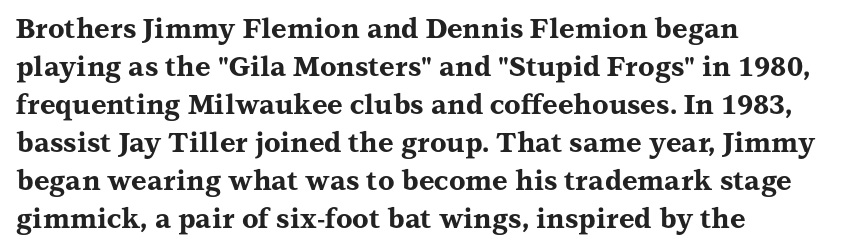
{"italic": "no", "bold": "yes", "underline": "no", "align": "left", "line_spacing": "normal", "line_spacing_ratio": 1.41, "letter_spacing": "normal", "letter_spacing_em": 0.0, "glyph_px": 27}
